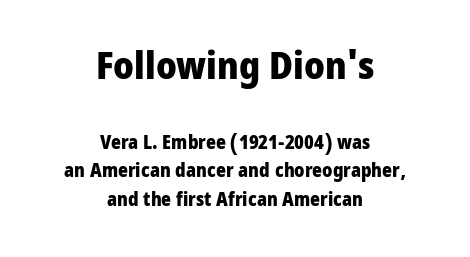
{"serif": "no", "italic": "no", "bold": "yes", "weight": "heavy", "width": "condensed", "stroke_contrast": "low", "x_height": "large", "monospaced": "no", "underline": "no", "align": "center", "line_spacing": "normal", "line_spacing_ratio": 1.51, "letter_spacing": "normal", "letter_spacing_em": 0.0, "larger_block": "first", "size_ratio": 2.0, "glyph_px": 38}
